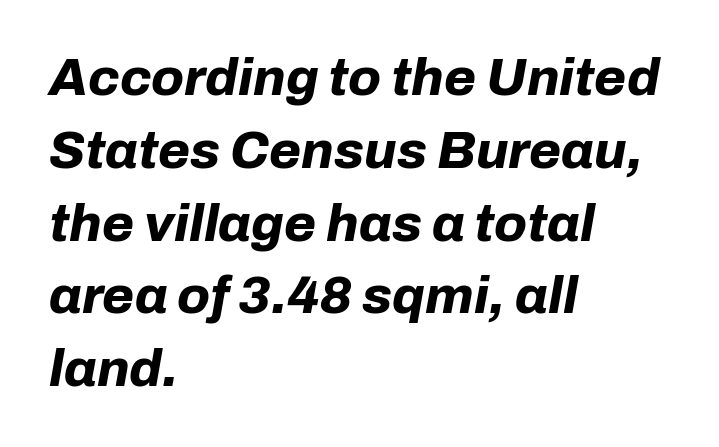
Q: Is the text bold? A: Yes.
Q: Is the text italic (slanted)? A: Yes, it leans right by about 10 degrees.
Q: Is the text underlined? A: No.
Q: How is the paragraph aligned? A: Left-aligned.
Q: Is the spacing between letters normal or unusually wide? A: Normal.
Q: Is the spacing between lines tight, normal or loose? A: Normal.
Q: Width (condensed, normal, or wide)? A: Normal.
Q: Stroke contrast? A: Low.
Q: x-height? A: Medium.
Q: Monospaced? A: No.
